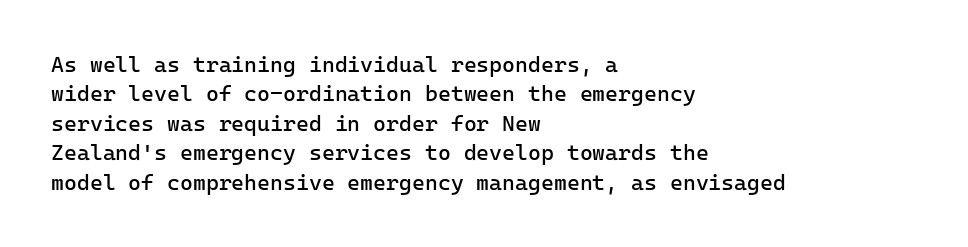
{"italic": "no", "bold": "no", "underline": "no", "align": "left", "line_spacing": "normal", "line_spacing_ratio": 1.34, "letter_spacing": "normal", "letter_spacing_em": 0.0, "glyph_px": 22}
